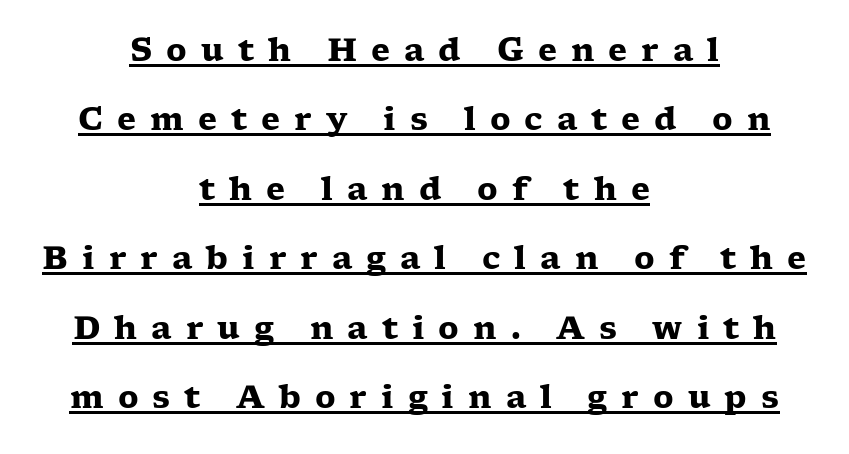
Q: Is the text bold? A: Yes.
Q: Is the text italic (slanted)? A: No, it is upright.
Q: Is the typeface a serif or a sans-serif typeface? A: Serif.
Q: Is the text underlined? A: Yes.
Q: How is the paragraph aligned? A: Centered.
Q: Is the spacing between letters normal or unusually wide? A: Unusually wide.
Q: Is the spacing between lines tight, normal or loose? A: Loose.
Q: Width (condensed, normal, or wide)? A: Wide.
Q: Stroke contrast? A: Low.
Q: x-height? A: Medium.
Q: Monospaced? A: No.
